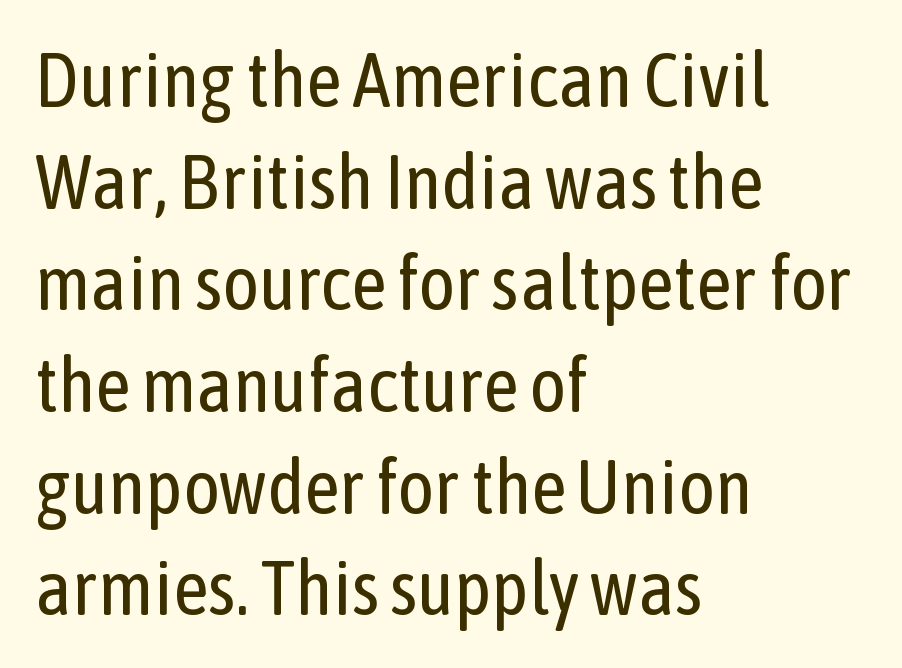
Q: Is the text bold? A: No.
Q: Is the text italic (slanted)? A: No, it is upright.
Q: Is the typeface a serif or a sans-serif typeface? A: Sans-serif.
Q: Is the text underlined? A: No.
Q: How is the paragraph aligned? A: Left-aligned.
Q: Is the spacing between letters normal or unusually wide? A: Normal.
Q: Is the spacing between lines tight, normal or loose? A: Normal.
Q: Width (condensed, normal, or wide)? A: Condensed.
Q: Stroke contrast? A: Low.
Q: x-height? A: Medium.
Q: Monospaced? A: No.
